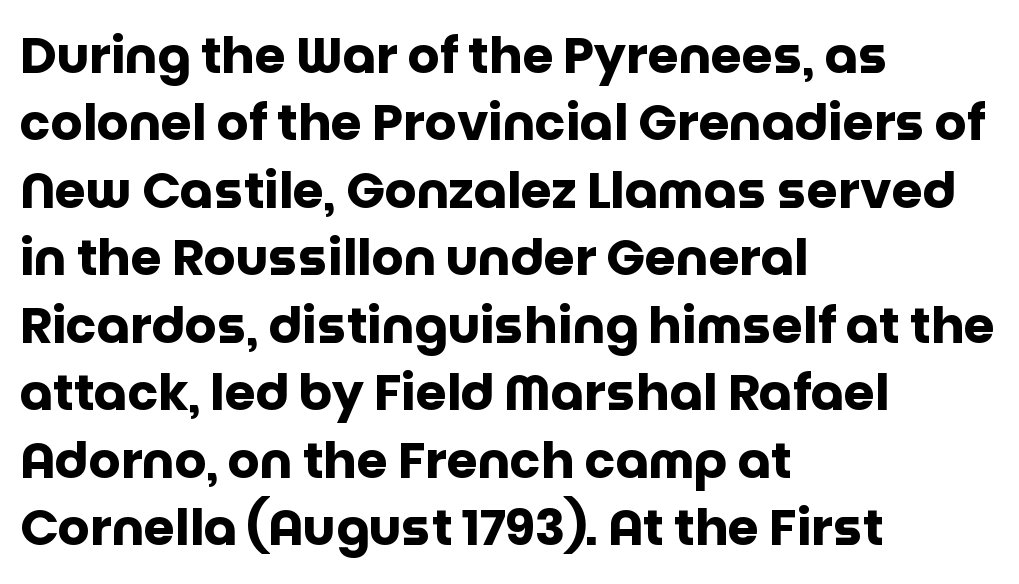
The image shows 50 px heavy sans-serif type, upright; set left-aligned, normal line spacing (1.35x), normal letter spacing, not underlined; low stroke contrast and a large x-height.
